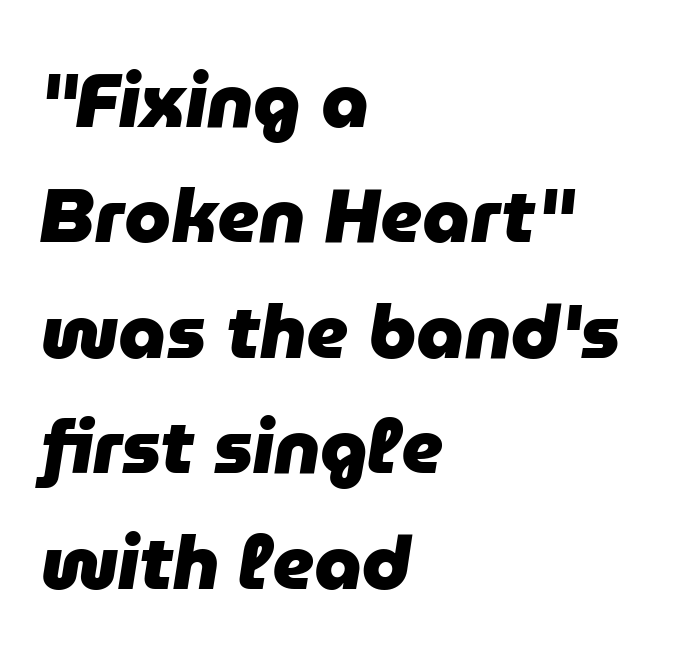
Q: Is the text bold? A: Yes.
Q: Is the text italic (slanted)? A: Yes, it leans right by about 9 degrees.
Q: Is the text underlined? A: No.
Q: How is the paragraph aligned? A: Left-aligned.
Q: Is the spacing between letters normal or unusually wide? A: Normal.
Q: Is the spacing between lines tight, normal or loose? A: Normal.
Q: Width (condensed, normal, or wide)? A: Normal.
Q: Stroke contrast? A: Low.
Q: x-height? A: Medium.
Q: Monospaced? A: No.
